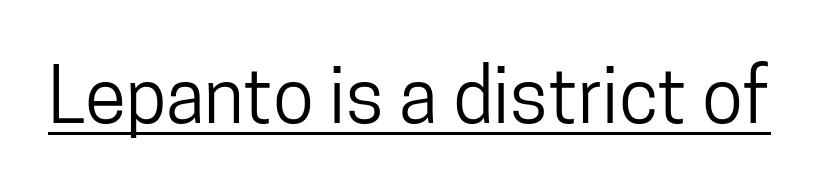
Q: Is the text italic (slanted)? A: No, it is upright.
Q: Is the typeface a serif or a sans-serif typeface? A: Sans-serif.
Q: Is the text underlined? A: Yes.
Q: Is the spacing between letters normal or unusually wide? A: Normal.
Q: Width (condensed, normal, or wide)? A: Condensed.
Q: Stroke contrast? A: Low.
Q: x-height? A: Medium.
Q: Monospaced? A: No.
